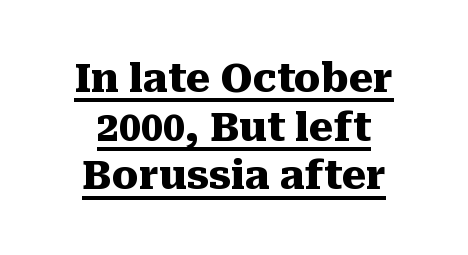
{"serif": "yes", "italic": "no", "bold": "yes", "weight": "heavy", "width": "normal", "stroke_contrast": "medium", "x_height": "medium", "monospaced": "no", "underline": "yes", "align": "center", "line_spacing": "normal", "line_spacing_ratio": 1.25, "letter_spacing": "normal", "letter_spacing_em": 0.0, "glyph_px": 39}
